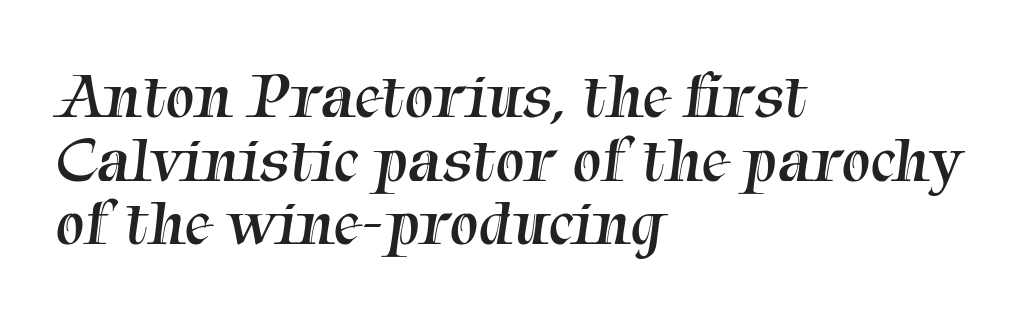
Baseline-to-baseline distance is barely more than the letter height. Do the characters align in a grid? No, the font is proportional. The characters are drawn with everyday or finer stroke widths. The string is rendered with underlining switched off.
